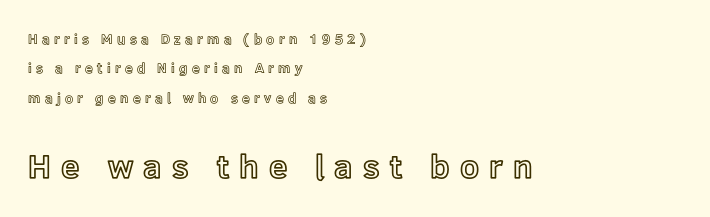
Check under the words: just untouched page. Baseline-to-baseline distance is far greater than the letter height. Here the glyphs are tracked loosely, breaking word shapes into spaced letters. All the whitespace from short lines collects on the right.
